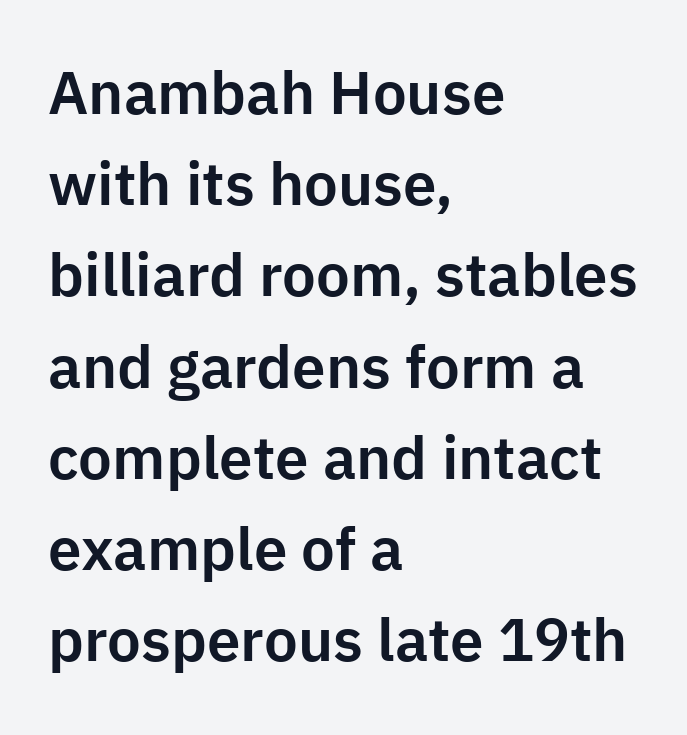
{"serif": "no", "italic": "no", "width": "normal", "stroke_contrast": "low", "x_height": "medium", "monospaced": "no", "underline": "no", "align": "left", "line_spacing": "normal", "line_spacing_ratio": 1.52, "letter_spacing": "normal", "letter_spacing_em": 0.0, "glyph_px": 60}
